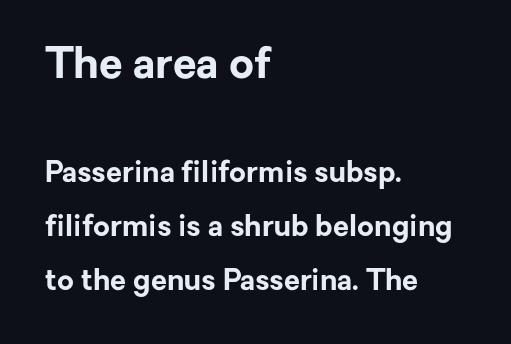
The image shows 43 px bold sans-serif type, upright; set left-aligned, line spacing 1.87x, normal letter spacing, not underlined; the first (top) block is 1.48x larger; low stroke contrast and a medium x-height.
